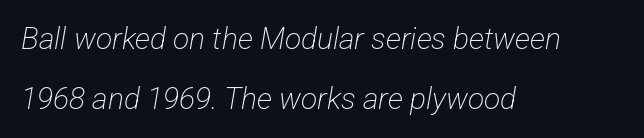
{"serif": "no", "bold": "no", "weight": "light", "width": "condensed", "stroke_contrast": "low", "x_height": "medium", "monospaced": "no", "underline": "no", "align": "left", "line_spacing": "loose", "line_spacing_ratio": 2.0, "letter_spacing": "normal", "letter_spacing_em": 0.0, "glyph_px": 30}
